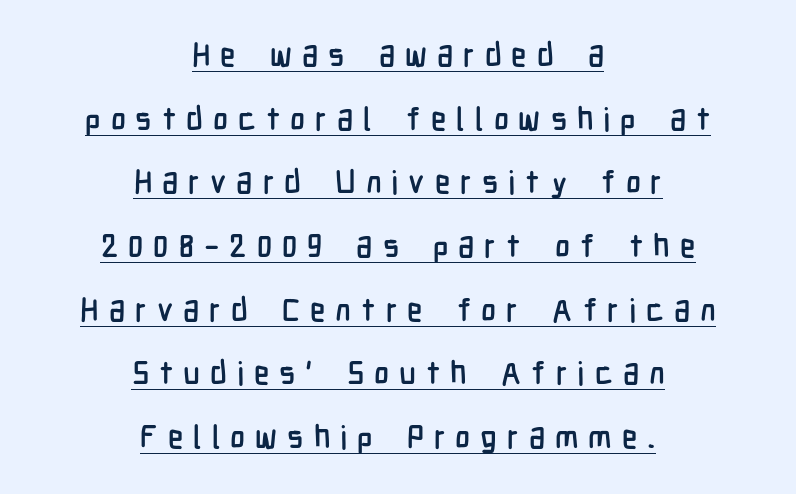
The image shows 32 px condensed sans-serif type, upright; set centered, loose line spacing (1.99x), unusually wide letter spacing (+0.31 em), underlined; low stroke contrast and a medium x-height.
